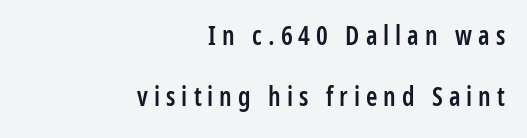
The image shows 26 px text type, upright; set right-aligned, loose line spacing (2.33x), unusually wide letter spacing (+0.23 em), not underlined.
